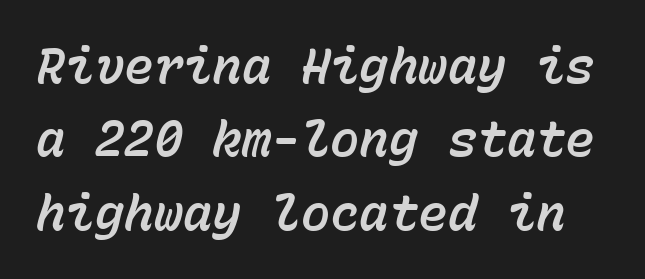
The image shows 49 px text type, italic (leaning right), monospaced; set normal line spacing (1.5x), normal letter spacing, not underlined; low stroke contrast and a medium x-height.
